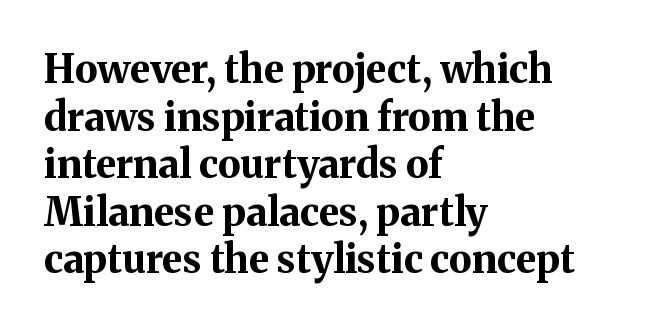
The image shows 39 px bold serif type, upright; set left-aligned, line spacing 1.22x, normal letter spacing, not underlined; medium stroke contrast and a medium x-height.
